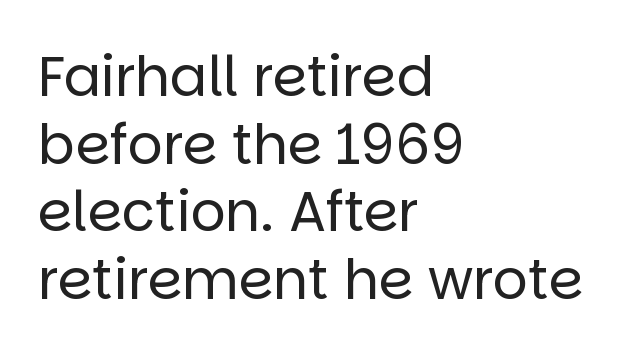
The image shows 55 px regular-weight sans-serif type, upright; set left-aligned, line spacing 1.23x, normal letter spacing, not underlined; low stroke contrast and a large x-height.
